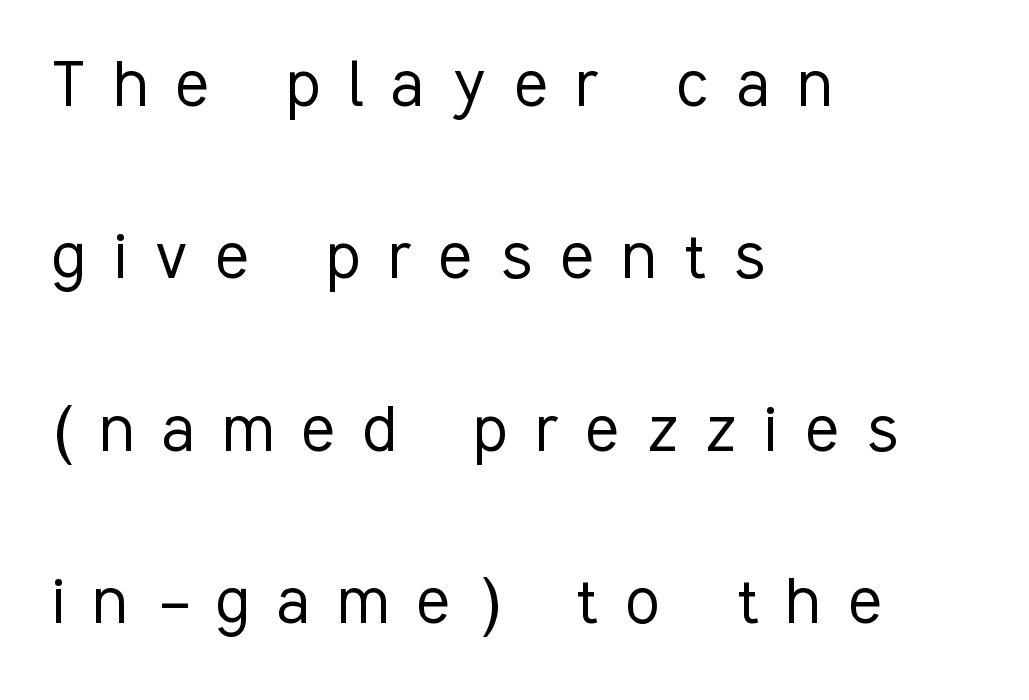
Characters remain perfectly vertical along every line. Varying glyph widths throughout — classic text-font behaviour. Ink coverage per letter is moderate at most. The space directly below the letters is spotless. Does the copy run flush right? No — it runs flush left.
